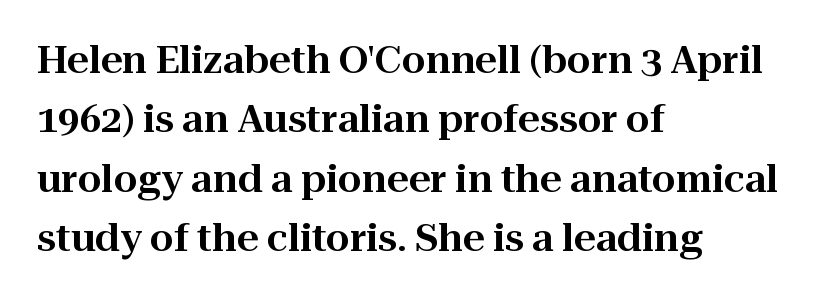
{"serif": "yes", "italic": "no", "width": "normal", "stroke_contrast": "high", "x_height": "medium", "monospaced": "no", "underline": "no", "align": "left", "line_spacing": "normal", "line_spacing_ratio": 1.56, "letter_spacing": "normal", "letter_spacing_em": 0.0, "glyph_px": 38}
